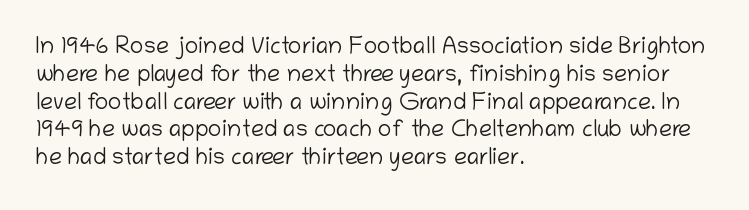
The image shows 23 px text type, upright; set left-aligned, line spacing 1.21x, normal letter spacing, not underlined.
